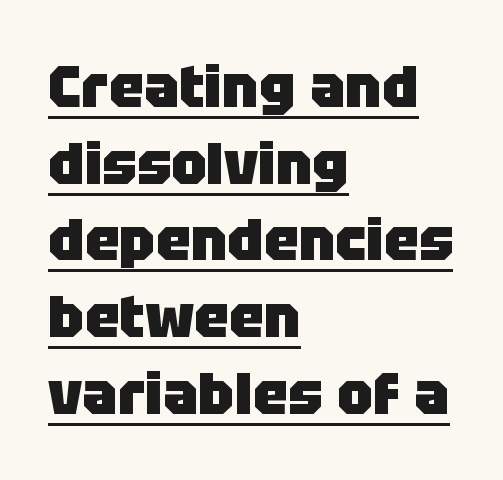
Type style note: lacks serifs. This block has exactly the height ordinary leading produces. Posture: vertical. Character widths vary here, with narrow letters taking less room than wide ones. Reading down the block, your eye returns to a fixed left position each line.
